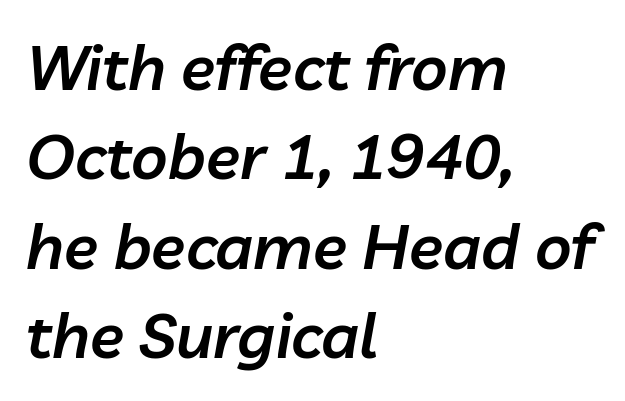
Q: Is the text bold? A: Semi-bold.
Q: Is the text italic (slanted)? A: Yes, it leans right by about 10 degrees.
Q: Is the text underlined? A: No.
Q: How is the paragraph aligned? A: Left-aligned.
Q: Is the spacing between letters normal or unusually wide? A: Normal.
Q: Is the spacing between lines tight, normal or loose? A: Normal.
Q: Width (condensed, normal, or wide)? A: Normal.
Q: Stroke contrast? A: Low.
Q: x-height? A: Medium.
Q: Monospaced? A: No.
